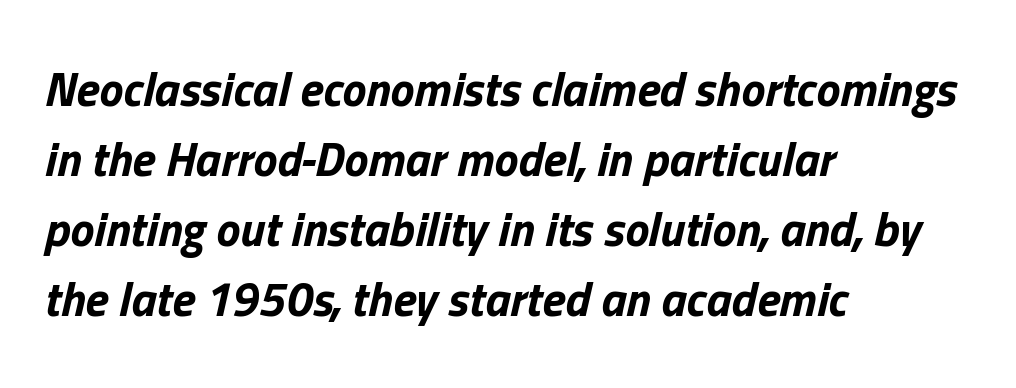
{"italic": "yes", "lean": "right", "slant_degrees": 13, "bold": "yes", "weight": "bold", "width": "normal", "stroke_contrast": "low", "x_height": "medium", "monospaced": "no", "underline": "no", "align": "left", "line_spacing": "normal", "line_spacing_ratio": 1.46, "letter_spacing": "normal", "letter_spacing_em": 0.0, "glyph_px": 48}
